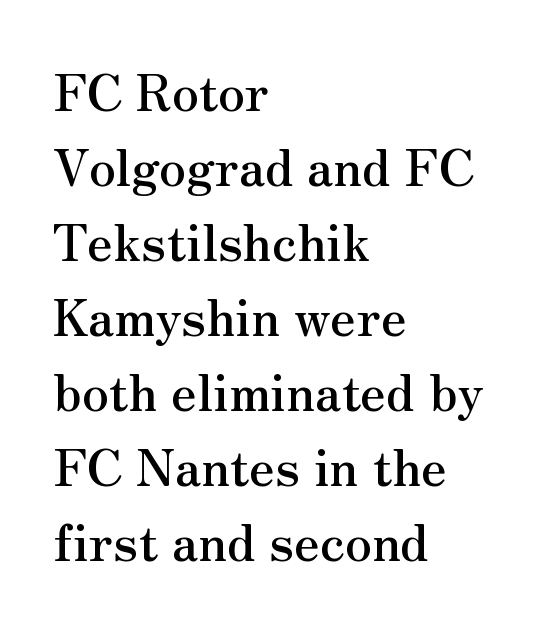
A classic flush-left, rag-right setting is used for this passage. This sample keeps an unexceptional amount of space between lines. This is roman type, the default non-slanted kind. The type is set solid horizontally, with unmodified tracking.
